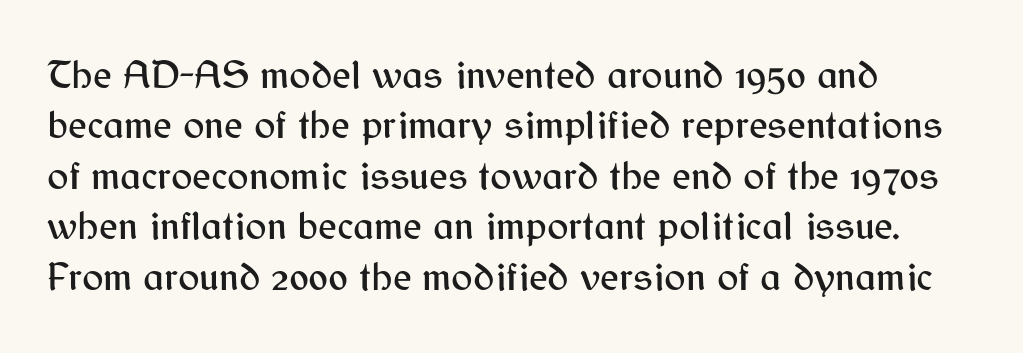
{"serif": "no", "italic": "no", "width": "normal", "stroke_contrast": "medium", "x_height": "medium", "monospaced": "no", "underline": "no", "align": "left", "line_spacing": "normal", "line_spacing_ratio": 1.26, "letter_spacing": "normal", "letter_spacing_em": 0.0, "glyph_px": 40}
